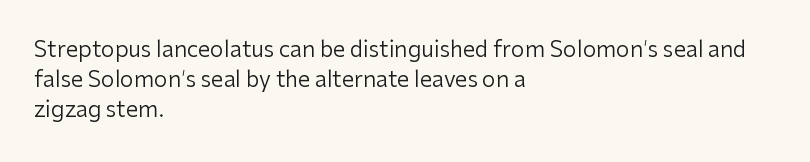
Q: Is the text bold? A: No.
Q: Is the text italic (slanted)? A: No, it is upright.
Q: Is the text underlined? A: No.
Q: How is the paragraph aligned? A: Left-aligned.
Q: Is the spacing between letters normal or unusually wide? A: Normal.
Q: Is the spacing between lines tight, normal or loose? A: Normal.
